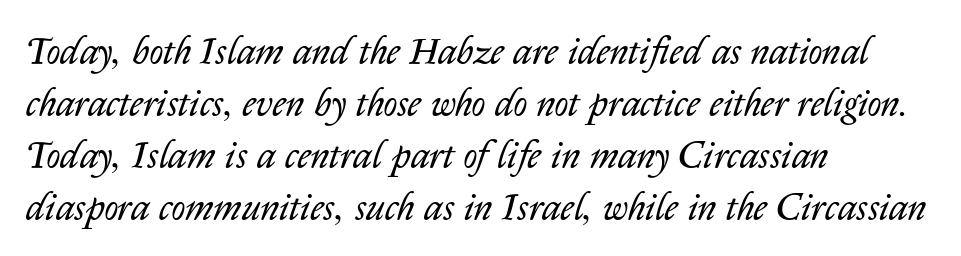
The image shows 38 px regular-weight type, italic (leaning right); set left-aligned, normal line spacing (1.37x), normal letter spacing, not underlined; low stroke contrast and a medium x-height.
